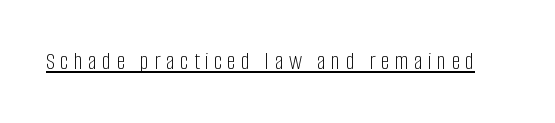
{"italic": "no", "bold": "no", "underline": "yes", "letter_spacing": "wide", "letter_spacing_em": 0.21, "glyph_px": 25}
